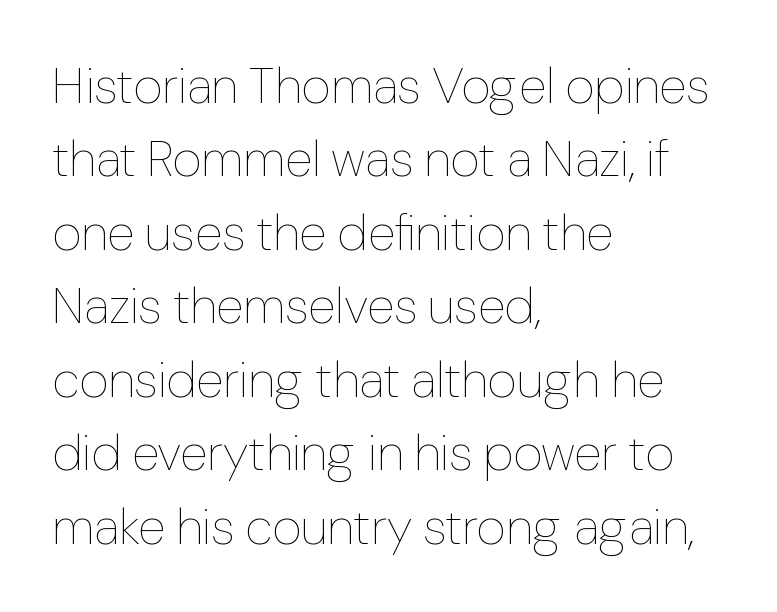
{"italic": "no", "bold": "no", "weight": "thin", "width": "normal", "stroke_contrast": "low", "x_height": "medium", "monospaced": "no", "underline": "no", "align": "left", "line_spacing": "normal", "line_spacing_ratio": 1.44, "letter_spacing": "normal", "letter_spacing_em": 0.0, "glyph_px": 51}
